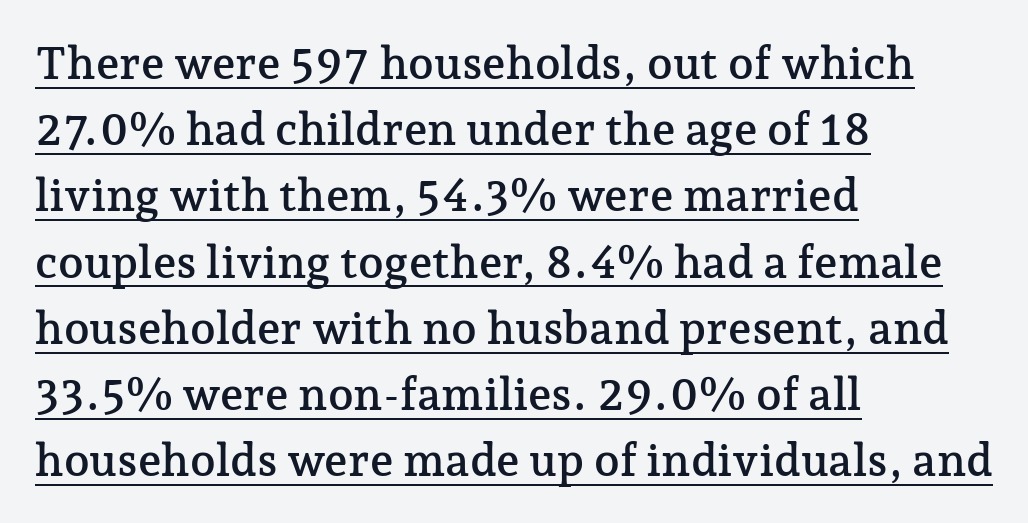
The image shows 46 px serif type, upright; set left-aligned, normal line spacing (1.44x), normal letter spacing, underlined; low stroke contrast and a medium x-height.
